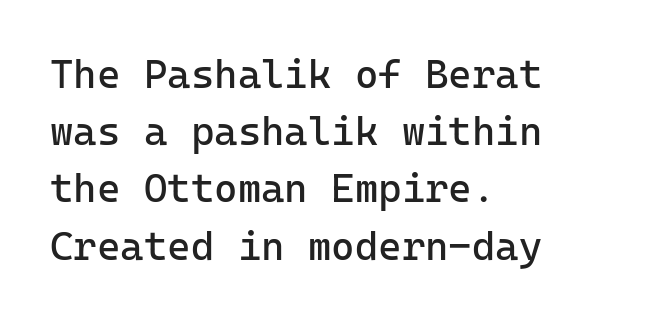
Q: Is the text bold? A: No.
Q: Is the text italic (slanted)? A: No, it is upright.
Q: Is the typeface a serif or a sans-serif typeface? A: Sans-serif.
Q: Is the text underlined? A: No.
Q: How is the paragraph aligned? A: Left-aligned.
Q: Is the spacing between letters normal or unusually wide? A: Normal.
Q: Is the spacing between lines tight, normal or loose? A: Normal.
Q: Width (condensed, normal, or wide)? A: Normal.
Q: Stroke contrast? A: Low.
Q: x-height? A: Medium.
Q: Monospaced? A: Yes.
